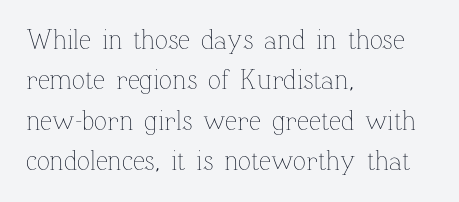
The passage shown stacks its lines at a standard gap. Students, note that the glyphs here touch the page at normal intervals. This reads as an unemphasized weight, regular at the heaviest. Typeset ragged right — the left edge is the straight one. No italicization has been applied; the sample stays upright.
